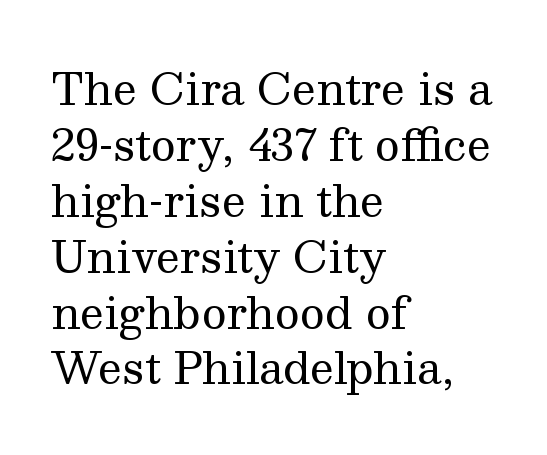
Q: Is the text bold? A: No.
Q: Is the text italic (slanted)? A: No, it is upright.
Q: Is the typeface a serif or a sans-serif typeface? A: Serif.
Q: Is the text underlined? A: No.
Q: How is the paragraph aligned? A: Left-aligned.
Q: Is the spacing between letters normal or unusually wide? A: Normal.
Q: Is the spacing between lines tight, normal or loose? A: Normal.
Q: Width (condensed, normal, or wide)? A: Normal.
Q: Stroke contrast? A: Medium.
Q: x-height? A: Medium.
Q: Monospaced? A: No.
